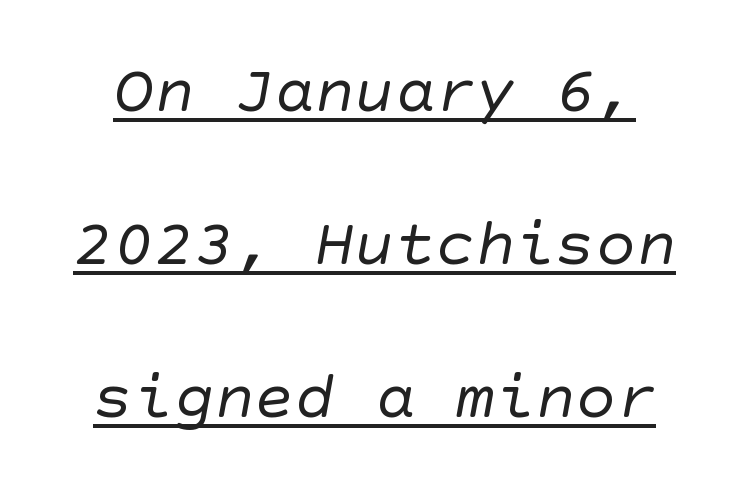
Q: Is the text bold? A: No.
Q: Is the typeface a serif or a sans-serif typeface? A: Sans-serif.
Q: Is the text underlined? A: Yes.
Q: Is the spacing between letters normal or unusually wide? A: Normal.
Q: Is the spacing between lines tight, normal or loose? A: Loose.
Q: Width (condensed, normal, or wide)? A: Normal.
Q: Stroke contrast? A: Low.
Q: x-height? A: Large.
